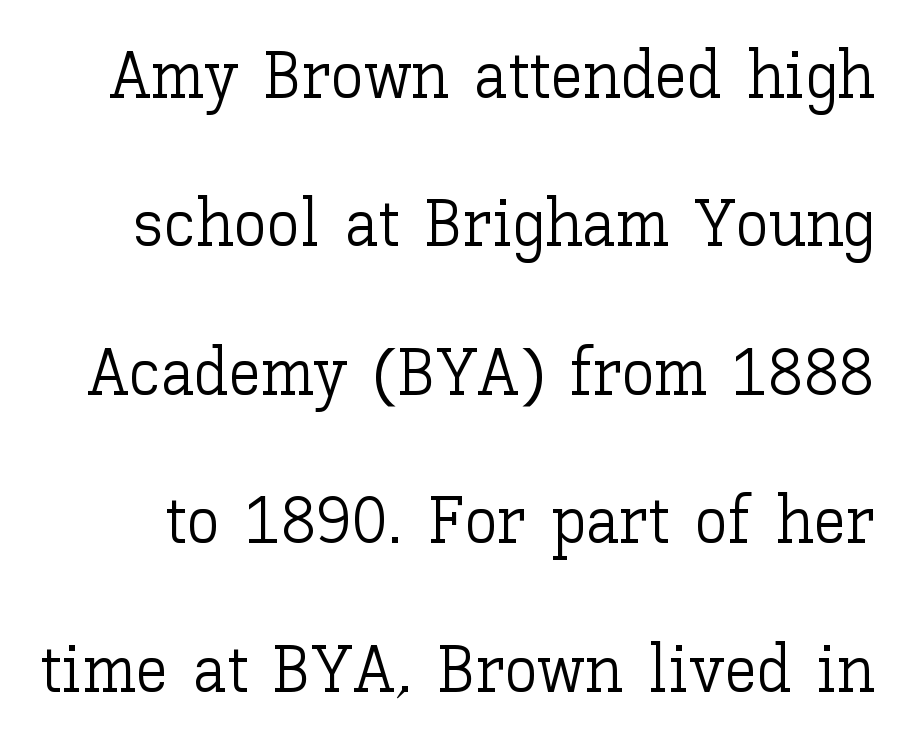
{"italic": "no", "bold": "no", "weight": "light", "width": "normal", "stroke_contrast": "low", "x_height": "medium", "monospaced": "no", "underline": "no", "line_spacing": "loose", "line_spacing_ratio": 2.25, "letter_spacing": "normal", "letter_spacing_em": 0.0, "glyph_px": 66}
